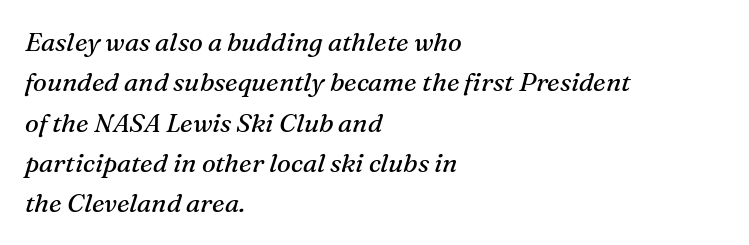
Q: Is the text bold? A: No.
Q: Is the text italic (slanted)? A: Yes, it leans right by about 16 degrees.
Q: Is the text underlined? A: No.
Q: How is the paragraph aligned? A: Left-aligned.
Q: Is the spacing between letters normal or unusually wide? A: Normal.
Q: Is the spacing between lines tight, normal or loose? A: Normal.
